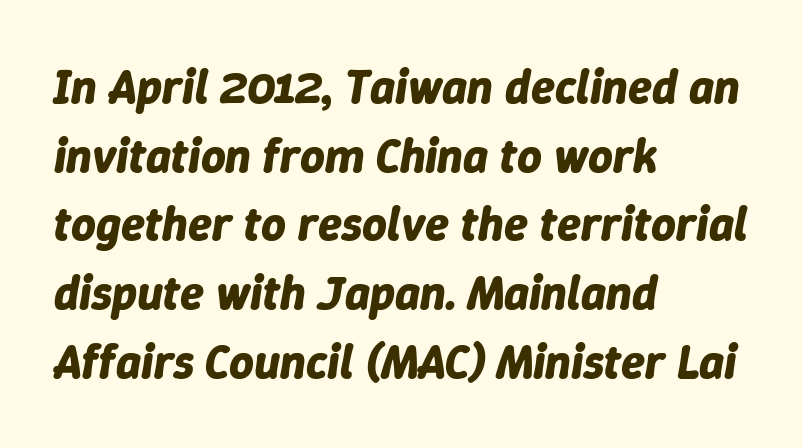
These lines sit exactly where default settings would place them. Characters follow at the spacing the type designer built in. A student would call this left alignment; a typographer would say flush left, rag right. The strokes are fattened all the way to bold.
